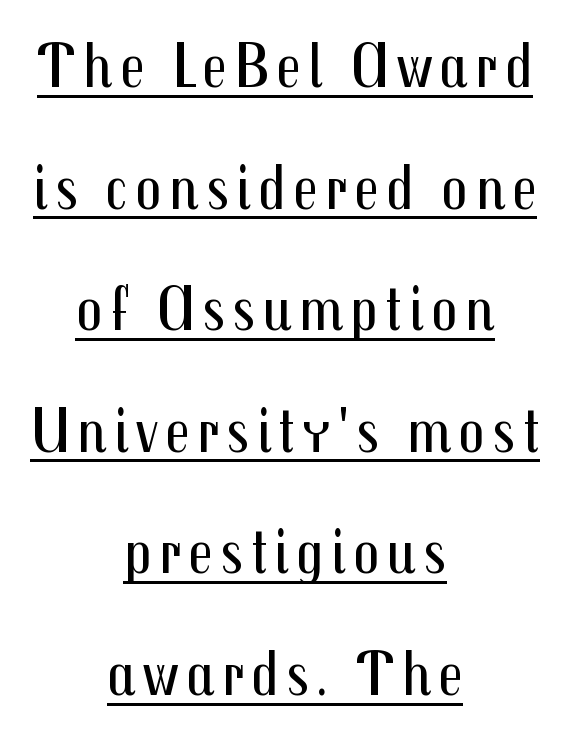
{"serif": "no", "italic": "no", "bold": "no", "weight": "regular", "width": "condensed", "stroke_contrast": "medium", "x_height": "medium", "monospaced": "no", "underline": "yes", "align": "center", "line_spacing_ratio": 1.87, "glyph_px": 65}
